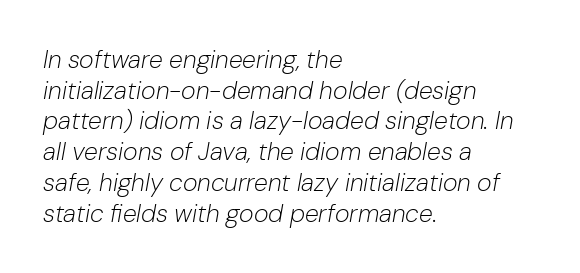
{"italic": "yes", "lean": "right", "slant_degrees": 10, "bold": "no", "underline": "no", "align": "left", "line_spacing_ratio": 1.23, "letter_spacing": "normal", "letter_spacing_em": 0.0, "glyph_px": 25}
